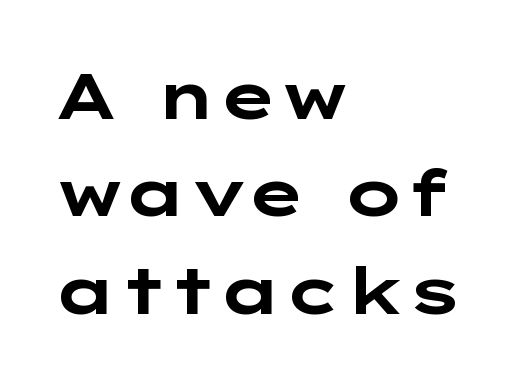
The image shows 65 px bold, wide sans-serif type, upright; set left-aligned, normal line spacing (1.5x), normal letter spacing, not underlined; low stroke contrast and a medium x-height.
